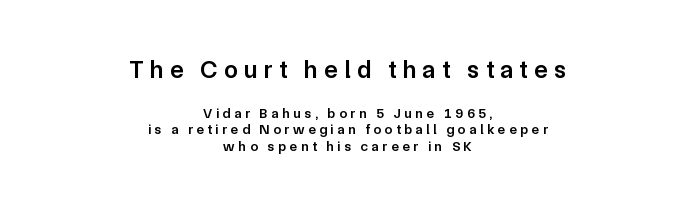
The image shows 25 px text type, upright; set centered, line spacing 1.19x, unusually wide letter spacing (+0.26 em), not underlined; the first (top) block is 1.79x larger.
